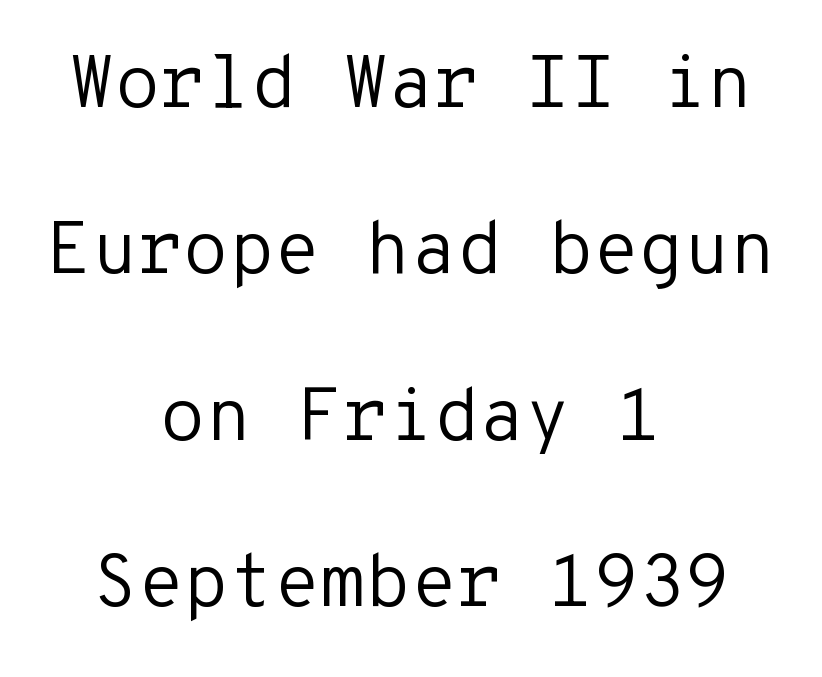
Unlike italic type, these characters show no tilt at all. The face used here is monospaced, like something from a code editor. Bare-footed words on every line. The horizontal fit of the characters is conventional and even.
